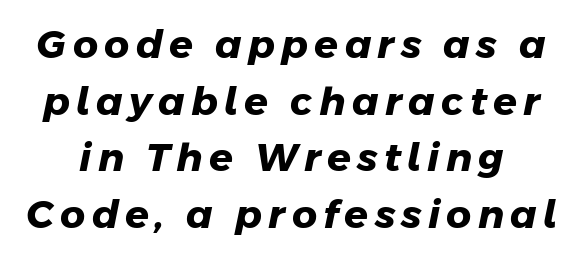
Q: Is the text bold? A: Yes.
Q: Is the typeface a serif or a sans-serif typeface? A: Sans-serif.
Q: Is the text underlined? A: No.
Q: Is the spacing between lines tight, normal or loose? A: Normal.
Q: Width (condensed, normal, or wide)? A: Normal.
Q: Stroke contrast? A: Low.
Q: x-height? A: Medium.
Q: Monospaced? A: No.
